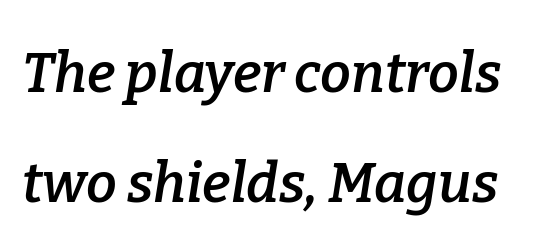
Q: Is the text bold? A: Semi-bold.
Q: Is the text italic (slanted)? A: Yes, it leans right by about 9 degrees.
Q: Is the typeface a serif or a sans-serif typeface? A: Serif.
Q: Is the text underlined? A: No.
Q: Is the spacing between letters normal or unusually wide? A: Normal.
Q: Is the spacing between lines tight, normal or loose? A: Loose.
Q: Width (condensed, normal, or wide)? A: Normal.
Q: Stroke contrast? A: Low.
Q: x-height? A: Medium.
Q: Monospaced? A: No.
